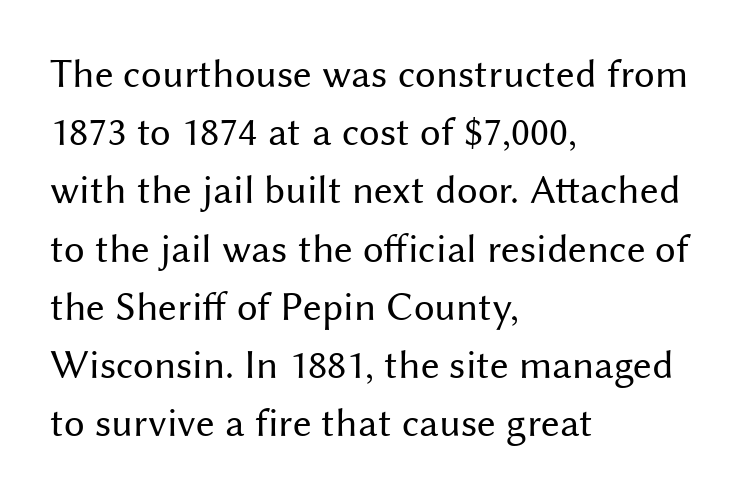
Interline gaps are of average width in this sample. Classification — sans serif. Ink coverage per letter is moderate at most. The typesetter chose a ragged-right arrangement here. Default kerning and tracking; the words read as compact shapes.
